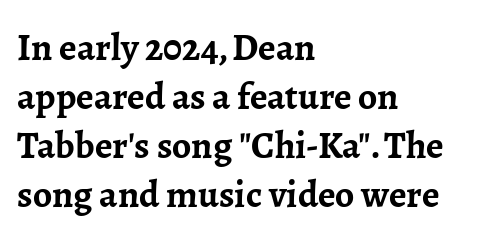
{"serif": "yes", "italic": "no", "bold": "yes", "weight": "semibold", "width": "normal", "stroke_contrast": "low", "x_height": "medium", "monospaced": "no", "underline": "no", "align": "left", "line_spacing": "normal", "line_spacing_ratio": 1.29, "letter_spacing": "normal", "letter_spacing_em": 0.0, "glyph_px": 38}
